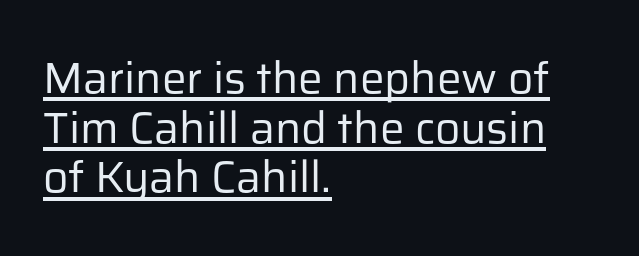
{"serif": "no", "italic": "no", "bold": "no", "weight": "regular", "width": "normal", "stroke_contrast": "low", "x_height": "medium", "monospaced": "no", "underline": "yes", "align": "left", "line_spacing": "tight", "line_spacing_ratio": 1.13, "letter_spacing": "normal", "letter_spacing_em": 0.0, "glyph_px": 44}
